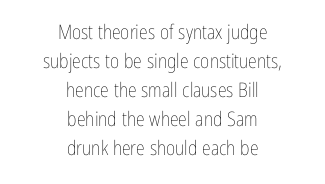
{"italic": "no", "bold": "no", "underline": "no", "align": "center", "line_spacing": "normal", "line_spacing_ratio": 1.45, "letter_spacing": "normal", "letter_spacing_em": 0.0, "glyph_px": 20}
